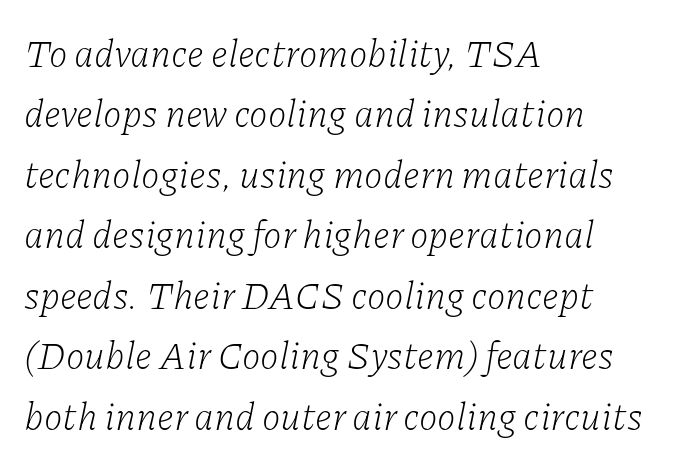
{"serif": "yes", "italic": "yes", "lean": "right", "slant_degrees": 11, "bold": "no", "weight": "light", "width": "normal", "stroke_contrast": "low", "x_height": "medium", "monospaced": "no", "underline": "no", "align": "left", "line_spacing": "normal", "line_spacing_ratio": 1.59, "letter_spacing": "normal", "letter_spacing_em": 0.0, "glyph_px": 38}
